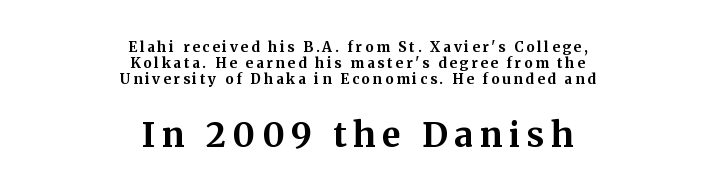
{"serif": "yes", "italic": "no", "bold": "yes", "weight": "bold", "width": "normal", "stroke_contrast": "medium", "x_height": "medium", "monospaced": "no", "underline": "no", "align": "center", "line_spacing": "tight", "line_spacing_ratio": 1.13, "letter_spacing": "wide", "letter_spacing_em": 0.2, "larger_block": "second", "size_ratio": 2.43, "glyph_px": 34}
